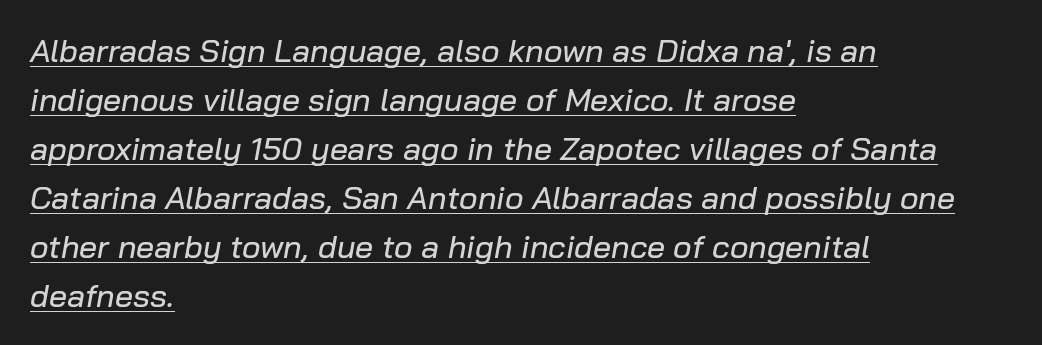
{"italic": "yes", "lean": "right", "slant_degrees": 10, "width": "normal", "stroke_contrast": "low", "x_height": "medium", "monospaced": "no", "underline": "yes", "align": "left", "line_spacing": "normal", "line_spacing_ratio": 1.53, "letter_spacing": "normal", "letter_spacing_em": 0.0, "glyph_px": 32}
